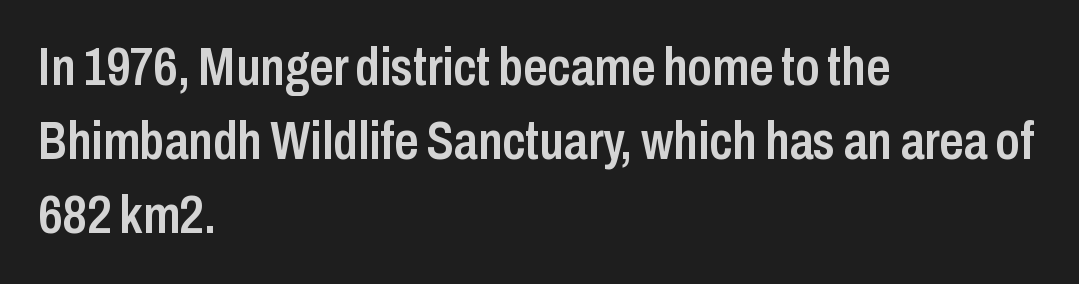
The image shows 53 px semibold, condensed sans-serif type, upright; set left-aligned, normal line spacing (1.4x), normal letter spacing, not underlined; low stroke contrast and a medium x-height.
